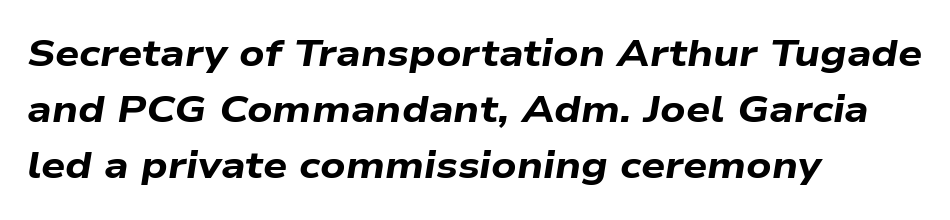
Q: Is the text bold? A: Yes.
Q: Is the text italic (slanted)? A: Yes, it leans right by about 9 degrees.
Q: Is the text underlined? A: No.
Q: How is the paragraph aligned? A: Left-aligned.
Q: Is the spacing between letters normal or unusually wide? A: Normal.
Q: Is the spacing between lines tight, normal or loose? A: Normal.
Q: Width (condensed, normal, or wide)? A: Wide.
Q: Stroke contrast? A: Low.
Q: x-height? A: Medium.
Q: Monospaced? A: No.
